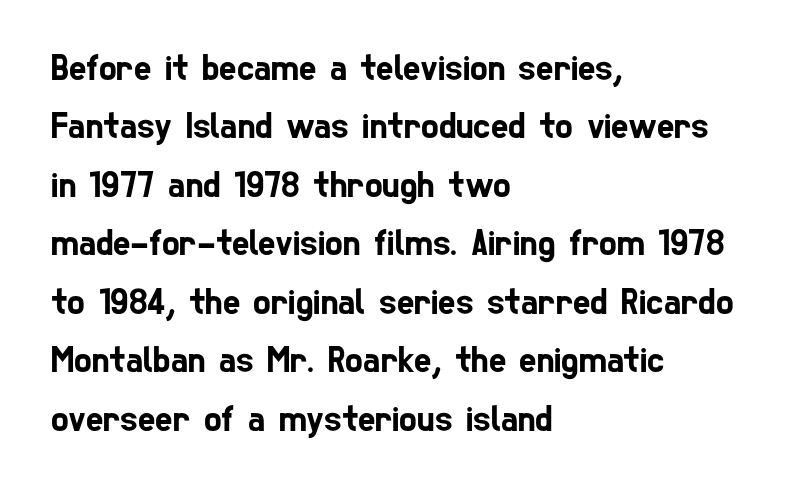
This block has exactly the height ordinary leading produces. Caption: standard tracking, unaltered. The passage shown is typeset with a sans-serif family. A classic flush-left, rag-right setting is used for this passage. Anything drawn beneath the words? Only blank space.
